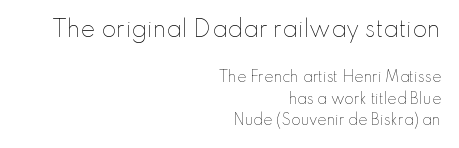
Nothing unusual about the tracking: characters are spaced as the font intends. The lettering stays uniformly vertical, giving the passage a roman look. Bold? No — there's no thickening of the strokes. The specimen omits any rule beneath the text block's lines. The letters in the upper block stand taller than those in the block below.
